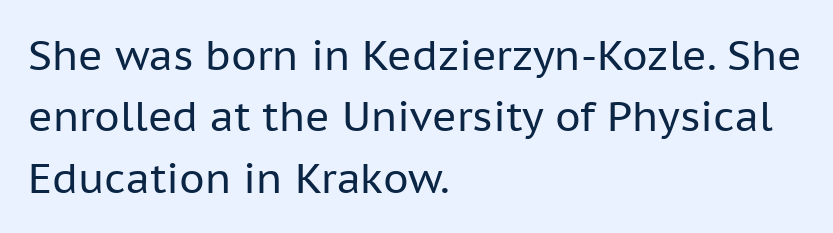
The image shows 41 px regular-weight sans-serif type, upright; set left-aligned, normal line spacing (1.5x), normal letter spacing, not underlined; low stroke contrast and a medium x-height.
